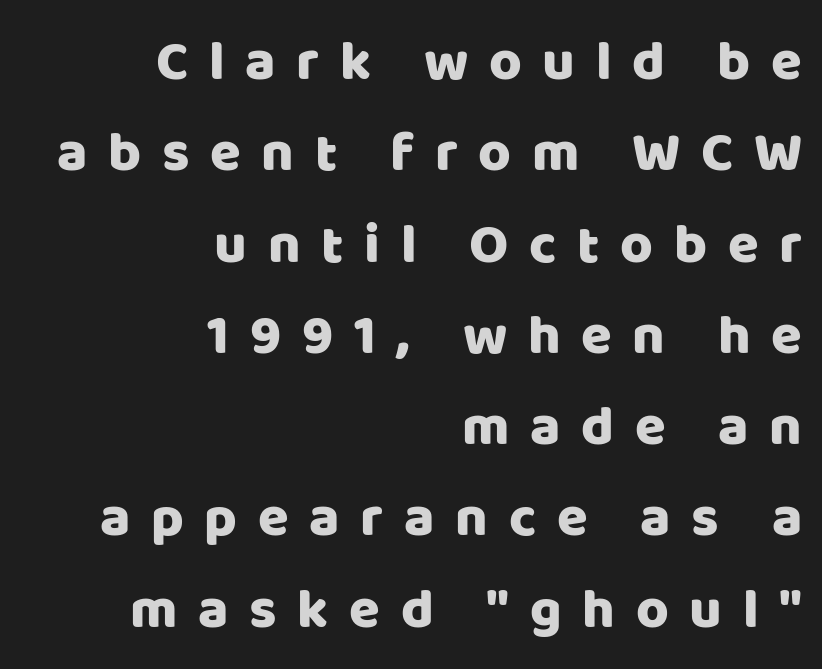
{"serif": "no", "italic": "no", "width": "normal", "stroke_contrast": "low", "x_height": "large", "monospaced": "no", "underline": "no", "align": "right", "line_spacing": "normal", "line_spacing_ratio": 1.63, "letter_spacing": "wide", "letter_spacing_em": 0.37, "glyph_px": 56}
